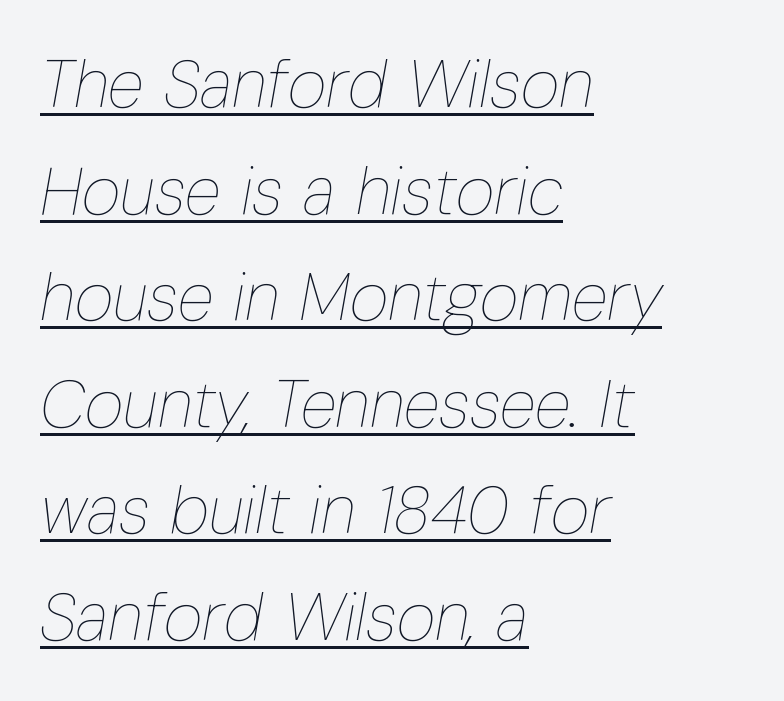
{"italic": "yes", "lean": "right", "slant_degrees": 10, "bold": "no", "weight": "thin", "width": "condensed", "stroke_contrast": "low", "x_height": "medium", "monospaced": "no", "underline": "yes", "align": "left", "line_spacing": "normal", "line_spacing_ratio": 1.59, "letter_spacing": "normal", "letter_spacing_em": 0.0, "glyph_px": 67}
